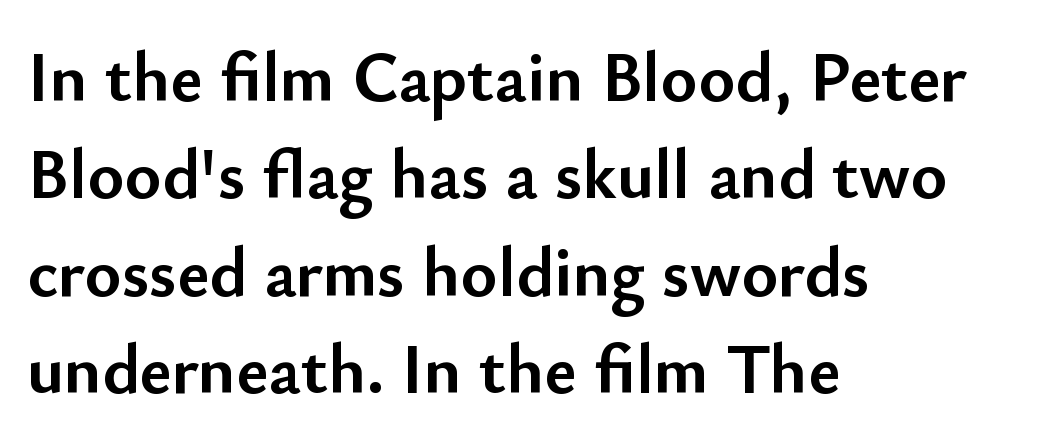
{"serif": "no", "italic": "no", "bold": "yes", "weight": "semibold", "width": "normal", "stroke_contrast": "low", "x_height": "small", "monospaced": "no", "underline": "no", "align": "left", "line_spacing": "normal", "line_spacing_ratio": 1.39, "letter_spacing": "normal", "letter_spacing_em": 0.0, "glyph_px": 70}
